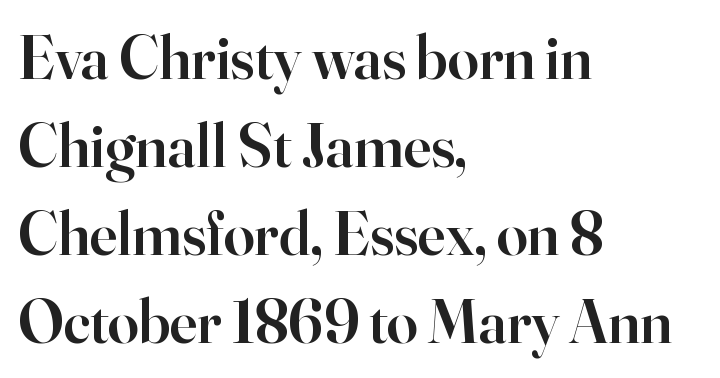
{"serif": "yes", "italic": "no", "bold": "semi", "weight": "semibold", "width": "normal", "stroke_contrast": "high", "x_height": "small", "monospaced": "no", "underline": "no", "align": "left", "line_spacing": "normal", "line_spacing_ratio": 1.42, "letter_spacing": "normal", "letter_spacing_em": 0.0, "glyph_px": 62}
